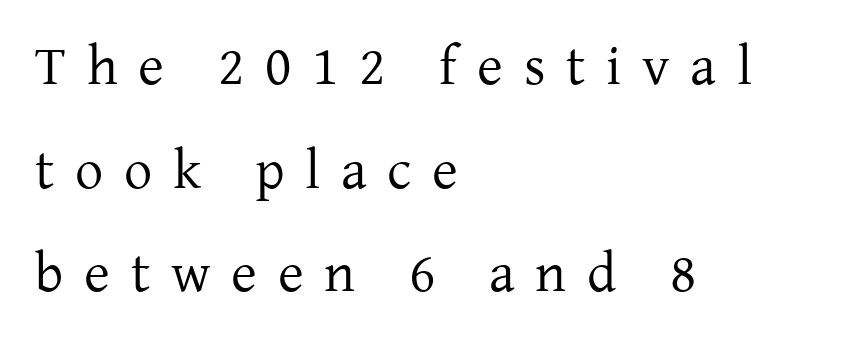
Q: Is the text bold? A: No.
Q: Is the text italic (slanted)? A: No, it is upright.
Q: Is the typeface a serif or a sans-serif typeface? A: Serif.
Q: Is the text underlined? A: No.
Q: How is the paragraph aligned? A: Left-aligned.
Q: Is the spacing between letters normal or unusually wide? A: Unusually wide.
Q: Width (condensed, normal, or wide)? A: Normal.
Q: Stroke contrast? A: Low.
Q: x-height? A: Medium.
Q: Monospaced? A: No.
